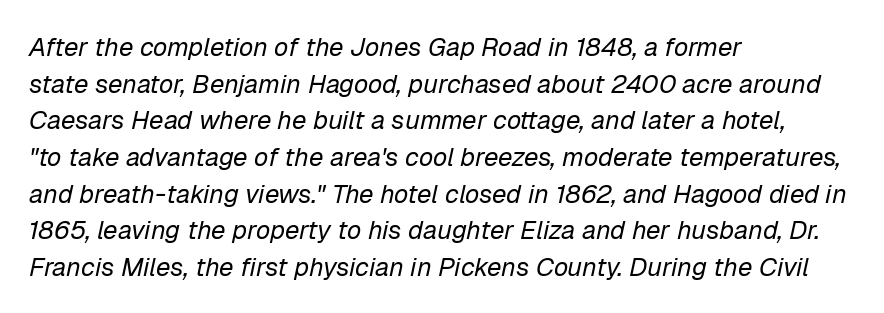
Has an underline been added? It has not. One-word summary of the alignment: left. Regarding leading, the lines here are spaced in the standard way. Yep, that's italic — everything's leaning. Caption: face not bold, strokes unweighted. The letterforms sit shoulder to shoulder at normal distance.
